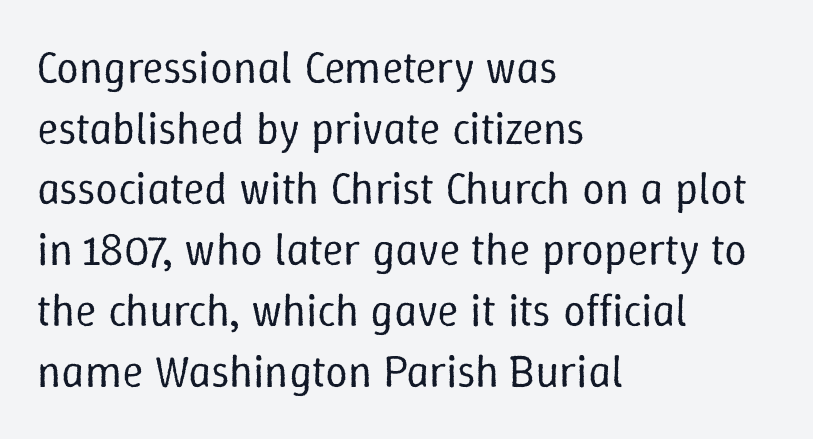
Nope, not italic — everything's standing straight. No word sits above an underline. These lines sit exactly where default settings would place them. These lines are rendered in a variable-pitch font. The font sits on the lighter half of the weight spectrum, regular included.
